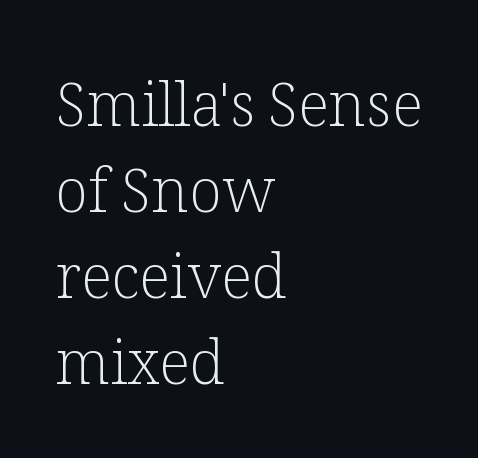
{"serif": "yes", "italic": "no", "bold": "no", "weight": "light", "width": "normal", "stroke_contrast": "low", "x_height": "medium", "monospaced": "no", "underline": "no", "align": "left", "line_spacing": "normal", "line_spacing_ratio": 1.41, "letter_spacing": "normal", "letter_spacing_em": 0.0, "glyph_px": 61}
